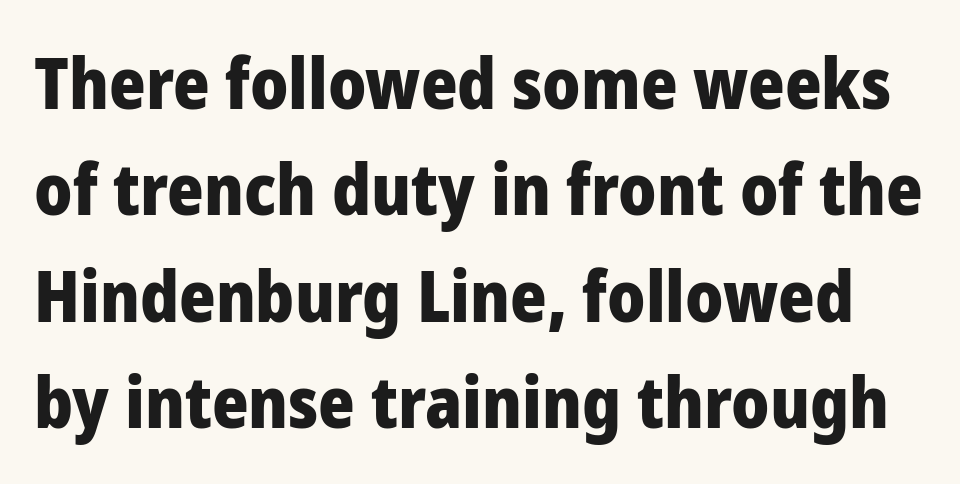
{"serif": "no", "italic": "no", "bold": "yes", "weight": "heavy", "width": "normal", "stroke_contrast": "low", "x_height": "medium", "monospaced": "no", "underline": "no", "line_spacing": "normal", "line_spacing_ratio": 1.52, "letter_spacing": "normal", "letter_spacing_em": 0.0, "glyph_px": 70}
